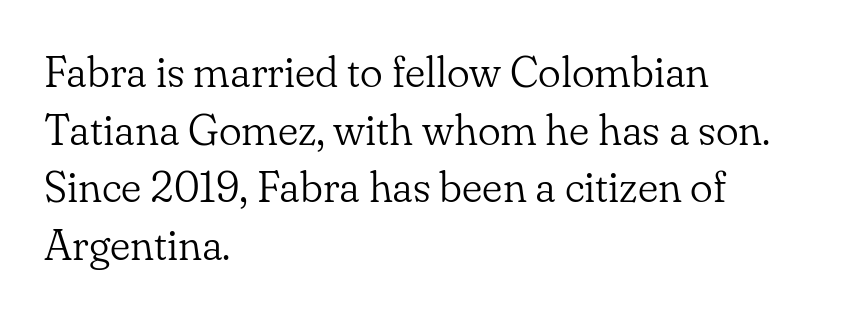
{"serif": "yes", "italic": "no", "bold": "no", "weight": "light", "width": "normal", "stroke_contrast": "low", "x_height": "small", "monospaced": "no", "underline": "no", "align": "left", "line_spacing": "normal", "line_spacing_ratio": 1.34, "letter_spacing": "normal", "letter_spacing_em": 0.0, "glyph_px": 43}
